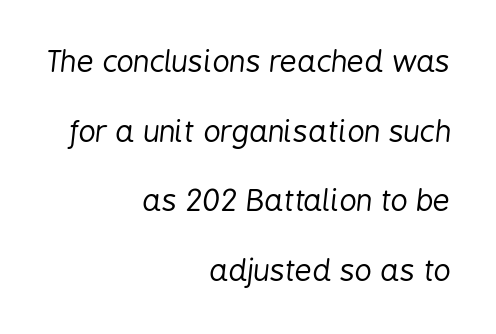
Typeset ragged left — the right edge is the straight one. Is the letter spacing exaggerated? No — it looks like the ordinary default. You could not count columns in this text — the font is proportionally spaced. The axis of the letterforms is tilted away from vertical. Notice the wide empty band between every row — that's loose leading.
